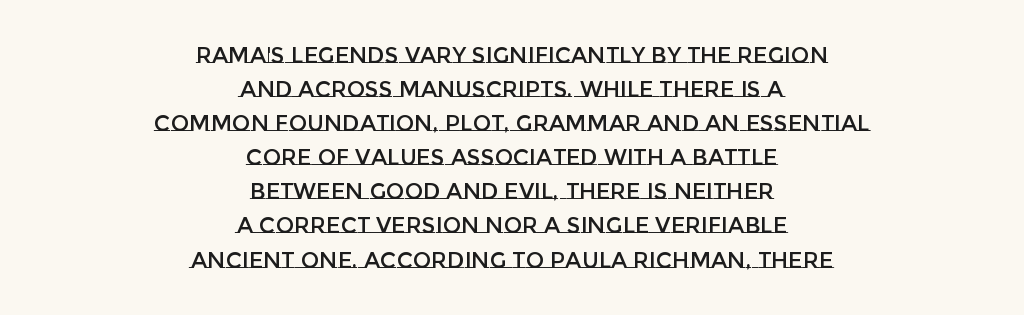
{"italic": "no", "underline": "no", "align": "center", "line_spacing": "normal", "line_spacing_ratio": 1.55, "letter_spacing": "normal", "letter_spacing_em": 0.0, "glyph_px": 22}
